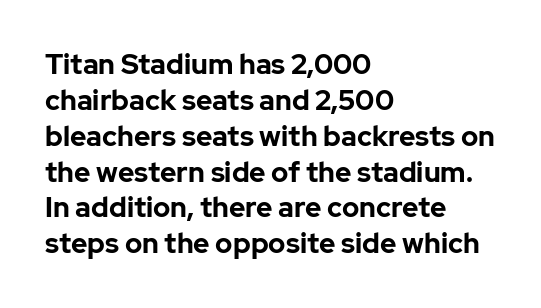
A student would call this left alignment; a typographer would say flush left, rag right. Caption: bold face, heavy strokes. Nope, not italic — everything's standing straight. Compared with typical paragraphs, the rows here are spaced about the same. Type style note: lacks serifs. Bare-footed words on every line.
